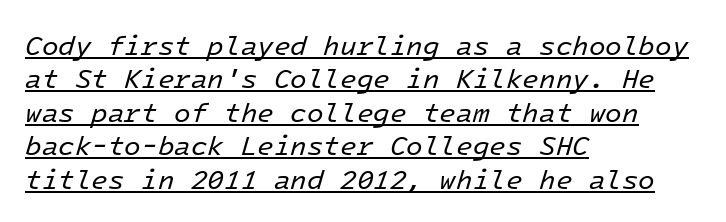
The image shows 27 px text type, italic (leaning right); set left-aligned, line spacing 1.24x, normal letter spacing, underlined.
